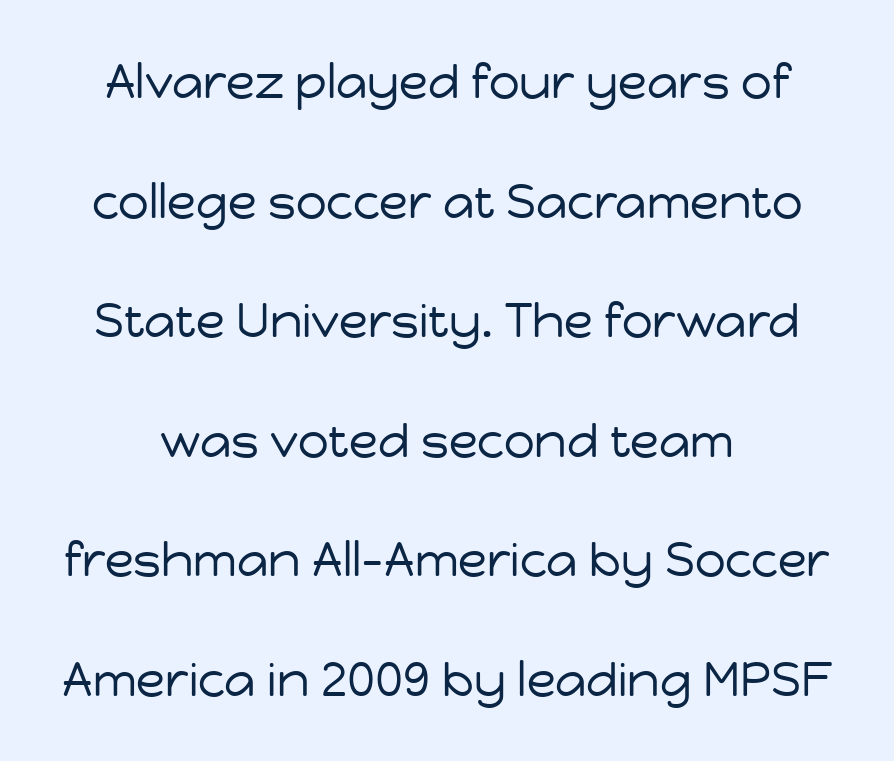
Q: Is the text bold? A: No.
Q: Is the text italic (slanted)? A: No, it is upright.
Q: Is the typeface a serif or a sans-serif typeface? A: Sans-serif.
Q: Is the text underlined? A: No.
Q: How is the paragraph aligned? A: Centered.
Q: Is the spacing between letters normal or unusually wide? A: Normal.
Q: Is the spacing between lines tight, normal or loose? A: Loose.
Q: Width (condensed, normal, or wide)? A: Normal.
Q: Stroke contrast? A: Low.
Q: x-height? A: Medium.
Q: Monospaced? A: No.
